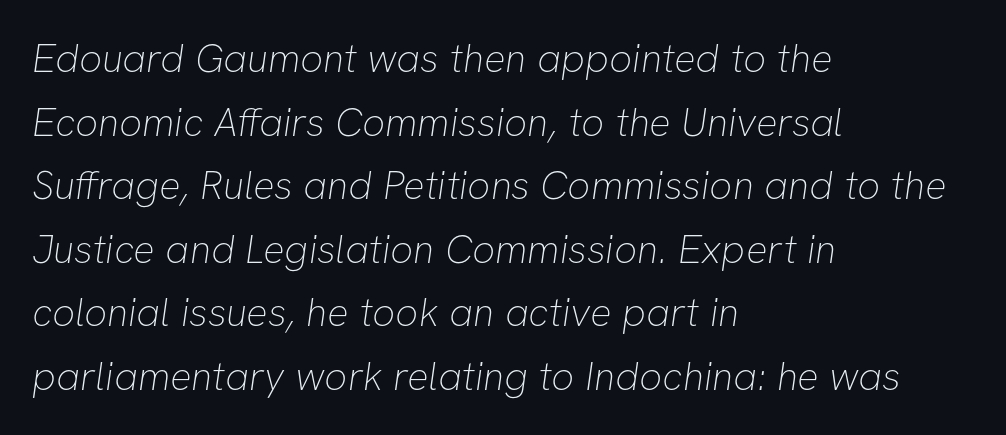
Q: Is the text bold? A: No.
Q: Is the typeface a serif or a sans-serif typeface? A: Sans-serif.
Q: Is the text underlined? A: No.
Q: How is the paragraph aligned? A: Left-aligned.
Q: Is the spacing between letters normal or unusually wide? A: Normal.
Q: Is the spacing between lines tight, normal or loose? A: Normal.
Q: Width (condensed, normal, or wide)? A: Normal.
Q: Stroke contrast? A: Low.
Q: x-height? A: Medium.
Q: Monospaced? A: No.
